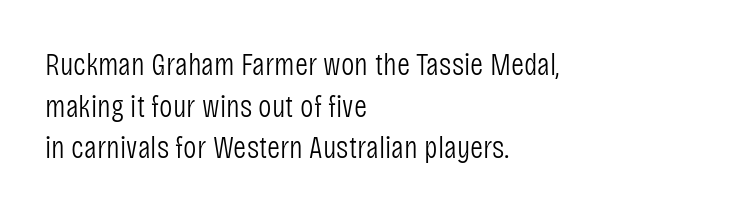
The image shows 32 px light, condensed sans-serif type, upright; set left-aligned, normal line spacing (1.3x), normal letter spacing, not underlined; low stroke contrast and a large x-height.
